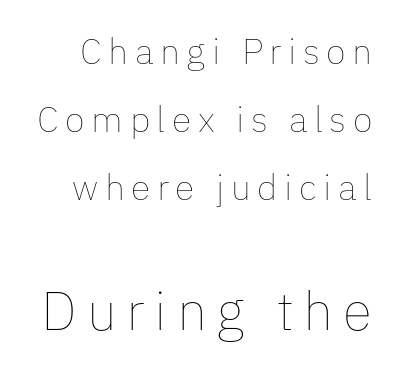
{"italic": "no", "bold": "no", "weight": "thin", "width": "normal", "stroke_contrast": "low", "x_height": "medium", "monospaced": "no", "underline": "no", "line_spacing_ratio": 1.89, "larger_block": "second", "size_ratio": 1.5, "glyph_px": 54}
